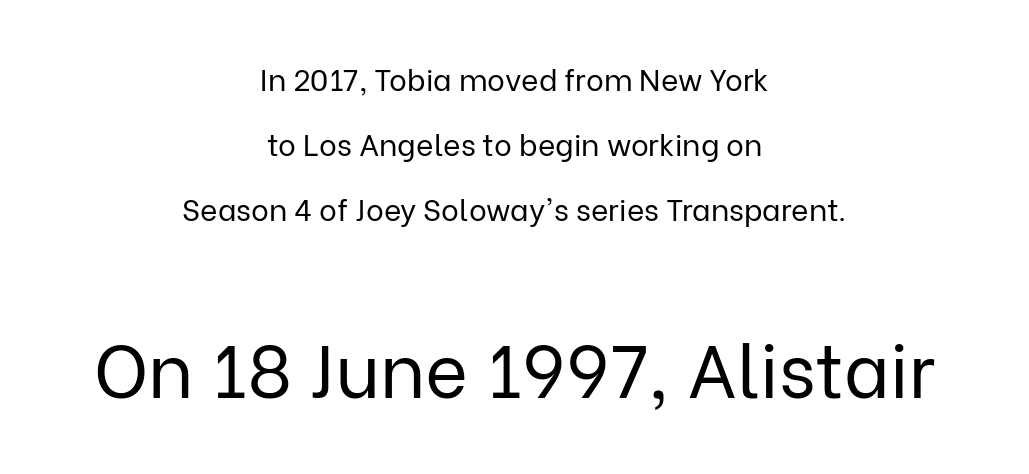
{"serif": "no", "italic": "no", "bold": "no", "weight": "regular", "width": "normal", "stroke_contrast": "low", "x_height": "medium", "monospaced": "no", "underline": "no", "align": "center", "line_spacing": "loose", "line_spacing_ratio": 2.17, "letter_spacing": "normal", "letter_spacing_em": 0.0, "larger_block": "second", "size_ratio": 2.47, "glyph_px": 74}
